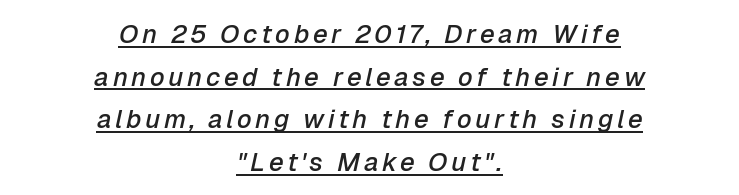
There's an unmistakable incline to the writing here. Stroke thickness is moderately raised; the sample reads as semibold. Where is the straight margin? There isn't one; the lines are centered. The rendering uses the underline text-decoration. The designer left line spacing at the default.
